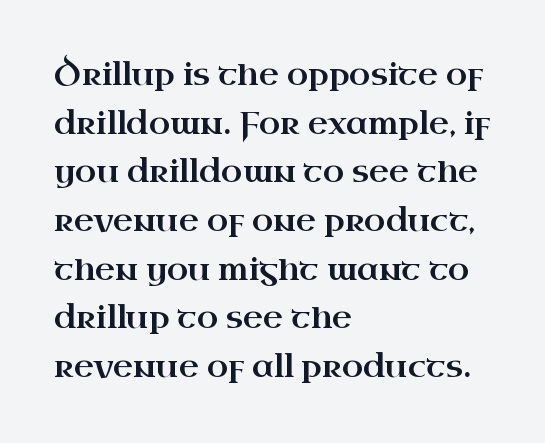
Nobody drew a line under any word here. Is the letter spacing exaggerated? No — it looks like the ordinary default. Each letter keeps its own natural width here, so spacing adapts to shape. If you drew a ruler down the left edge, every line would touch it.
